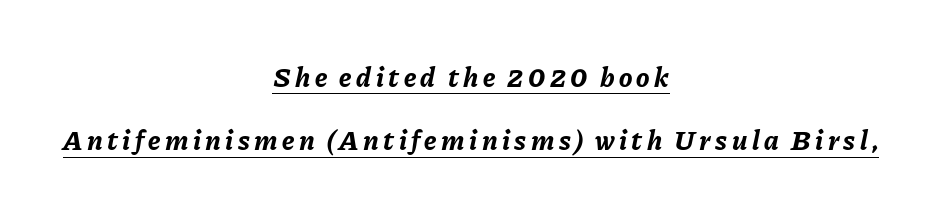
{"italic": "yes", "lean": "right", "slant_degrees": 11, "bold": "yes", "weight": "bold", "width": "normal", "stroke_contrast": "low", "x_height": "medium", "monospaced": "no", "underline": "yes", "align": "center", "line_spacing": "loose", "line_spacing_ratio": 2.26, "glyph_px": 28}
